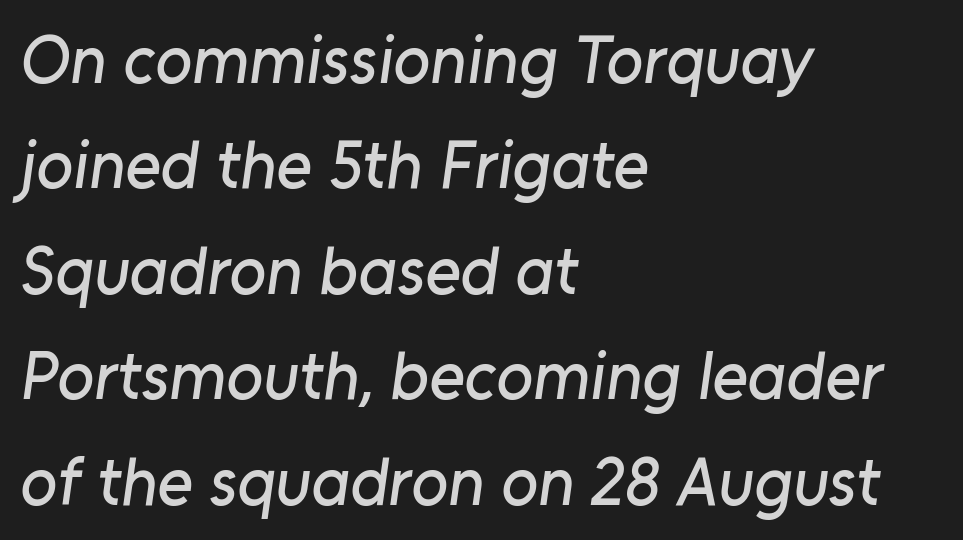
Any mark beneath the type? The region is blank. Left-aligned paragraph, ragged on the right. Nothing unusual about the tracking: characters are spaced as the font intends. You could not count columns in this text — the font is proportionally spaced. Nothing sits at the stroke ends, so this counts as sans-serif. This sample keeps an unexceptional amount of space between lines.
